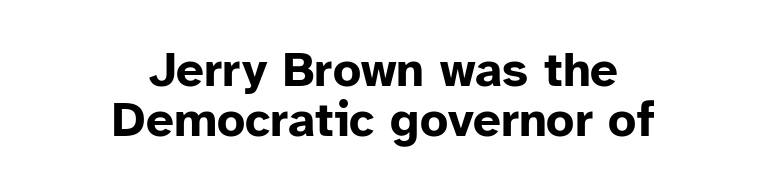
What stands out about the letter spacing? Nothing — it is the standard amount. Where is the straight margin? There isn't one; the lines are centered. Ascenders rise straight up at ninety degrees. Successive baselines arrive quickly, one right under another. Note the varied advance widths — an 'i' is clearly narrower than an 'm'.
